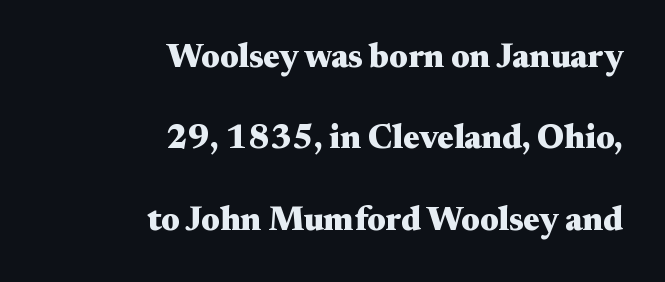
{"serif": "yes", "italic": "no", "bold": "yes", "weight": "heavy", "width": "wide", "stroke_contrast": "medium", "x_height": "small", "monospaced": "no", "underline": "no", "align": "right", "line_spacing": "loose", "line_spacing_ratio": 2.39, "letter_spacing": "normal", "letter_spacing_em": 0.0, "glyph_px": 34}
